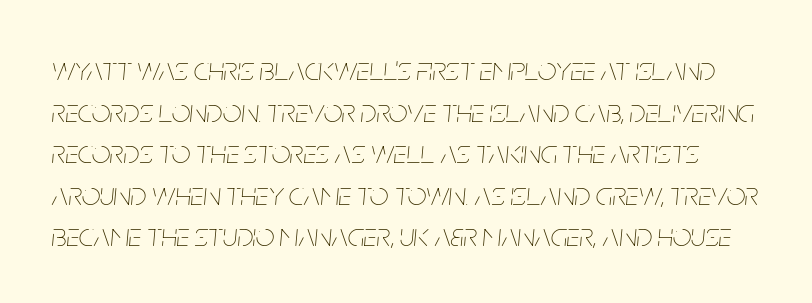
The image shows 33 px thin, condensed type, italic (leaning right); set normal line spacing (1.26x), normal letter spacing, not underlined; low stroke contrast and a large x-height.
